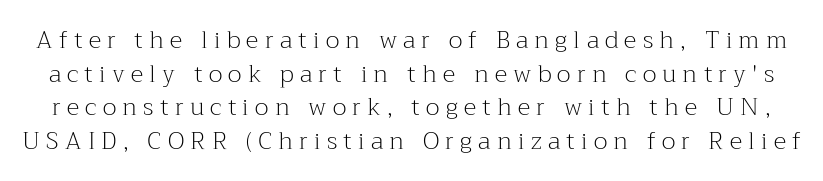
The foot of each line stays bare and open. Leading: standard. Do the letters lean? They stand straight. The passage shown is not bold in any degree. The tracking jumps out immediately: characters are airy and widely separated.
